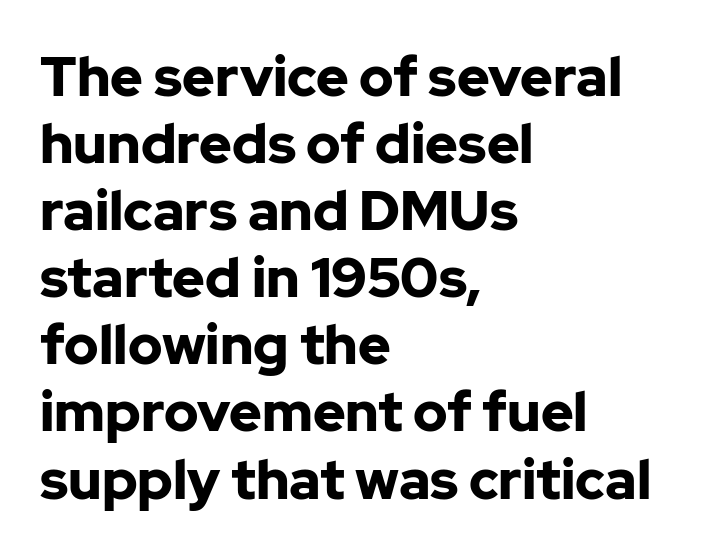
{"serif": "no", "italic": "no", "bold": "yes", "weight": "bold", "width": "normal", "stroke_contrast": "low", "x_height": "medium", "monospaced": "no", "underline": "no", "align": "left", "line_spacing_ratio": 1.22, "letter_spacing": "normal", "letter_spacing_em": 0.0, "glyph_px": 55}
